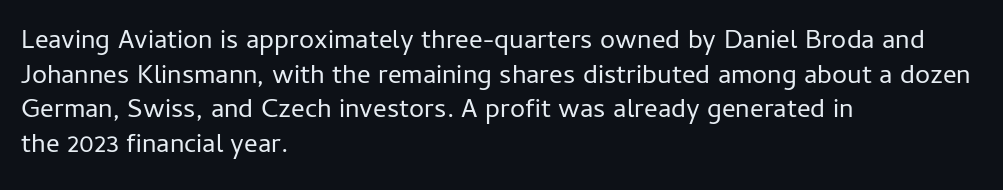
The image shows 27 px text type, upright; set left-aligned, normal line spacing (1.28x), normal letter spacing, not underlined.
